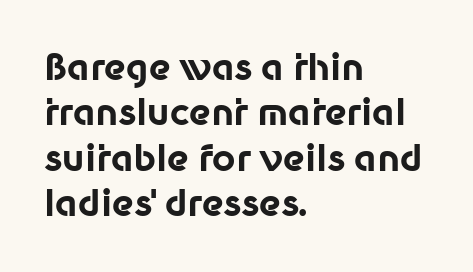
Think of a printed novel: that variable character pitch is what you see here. This rendering features lettering with no underline. Honestly, the row spacing looks completely unremarkable. Plenty of ink on the page — the face is bold.
